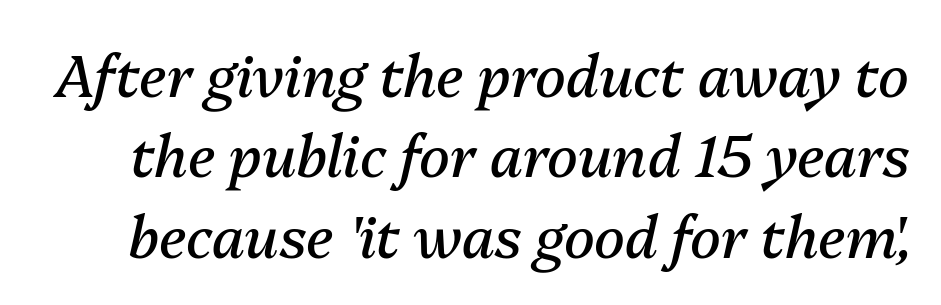
Tracking here is standard; glyphs follow each other at the usual distance. Is this a fixed-width face? No — the glyphs have proportional, varying widths. Just letters on the line, the space beneath them empty. No heavy texture on the line: the type isn't bold. The block of text has a typical density, with ordinary space between rows.
